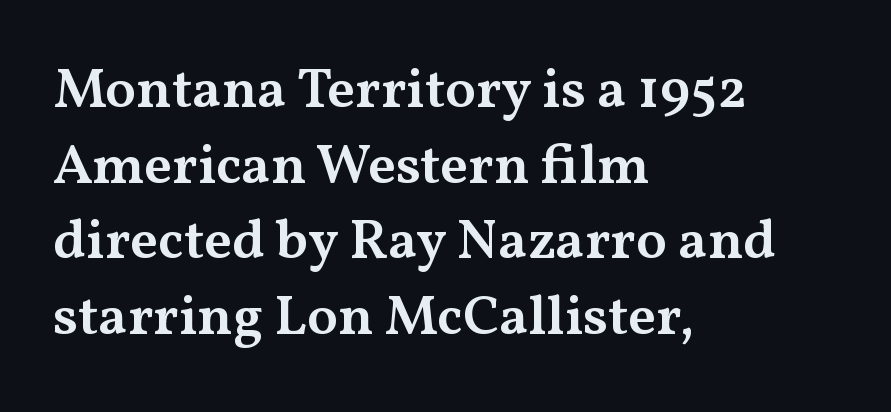
The image shows 56 px semibold, wide serif type, upright; set left-aligned, normal line spacing (1.35x), normal letter spacing, not underlined; medium stroke contrast and a medium x-height.
